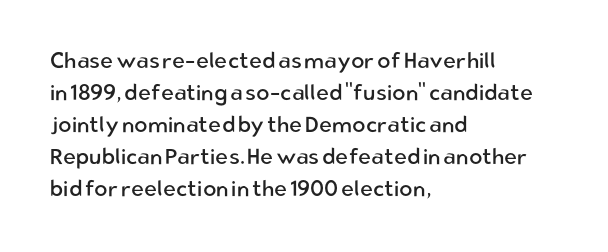
{"italic": "no", "bold": "no", "underline": "no", "align": "left", "line_spacing": "normal", "line_spacing_ratio": 1.46, "letter_spacing": "normal", "letter_spacing_em": 0.0, "glyph_px": 22}
